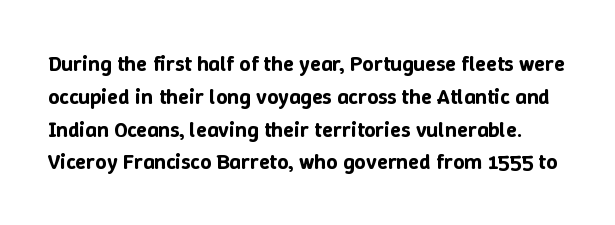
The image shows 22 px text type, upright; set normal line spacing (1.49x), normal letter spacing, not underlined.
